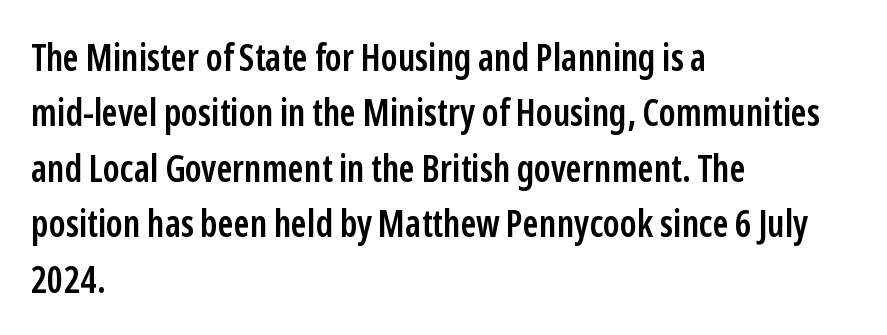
Line starts are locked; line ends wander. Every stem runs plumb, perpendicular to the baseline. A sans-serif font was chosen for this passage. How heavy is the stroke? Medium-heavy — a semibold, shy of bold. Character widths vary here, with narrow letters taking less room than wide ones. What's the leading like? Ordinary, nothing unusual.
